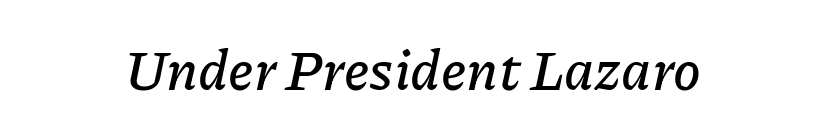
Q: Is the text italic (slanted)? A: Yes, it leans right by about 11 degrees.
Q: Is the text underlined? A: No.
Q: How is the paragraph aligned? A: Centered.
Q: Is the spacing between letters normal or unusually wide? A: Normal.
Q: Width (condensed, normal, or wide)? A: Normal.
Q: Stroke contrast? A: Low.
Q: x-height? A: Medium.
Q: Monospaced? A: No.
